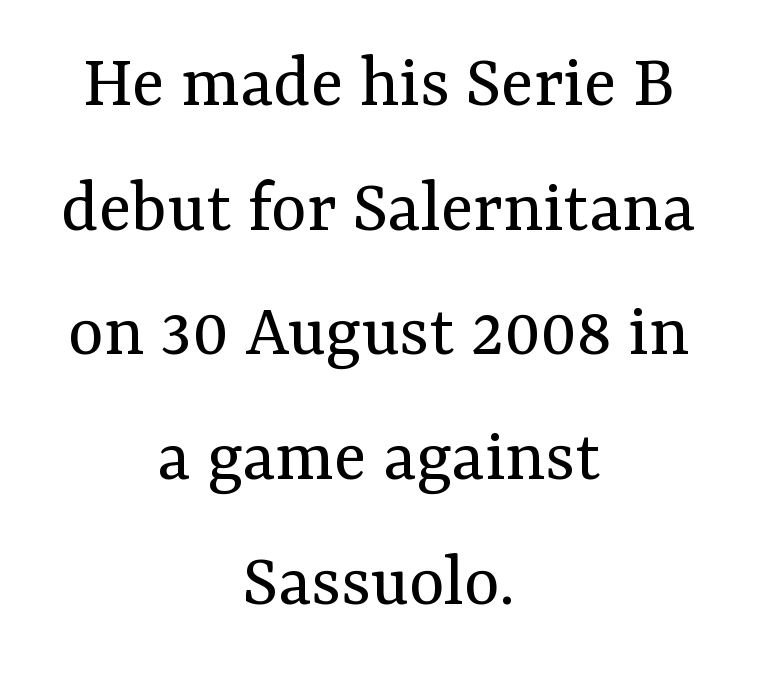
The image shows 76 px regular-weight serif type, upright; set centered, normal line spacing (1.64x), normal letter spacing, not underlined; medium stroke contrast and a medium x-height.
